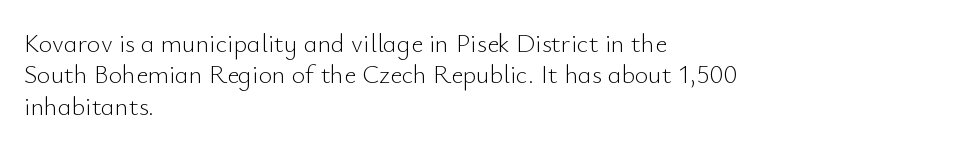
Q: Is the text bold? A: No.
Q: Is the text italic (slanted)? A: No, it is upright.
Q: Is the text underlined? A: No.
Q: How is the paragraph aligned? A: Left-aligned.
Q: Is the spacing between letters normal or unusually wide? A: Normal.
